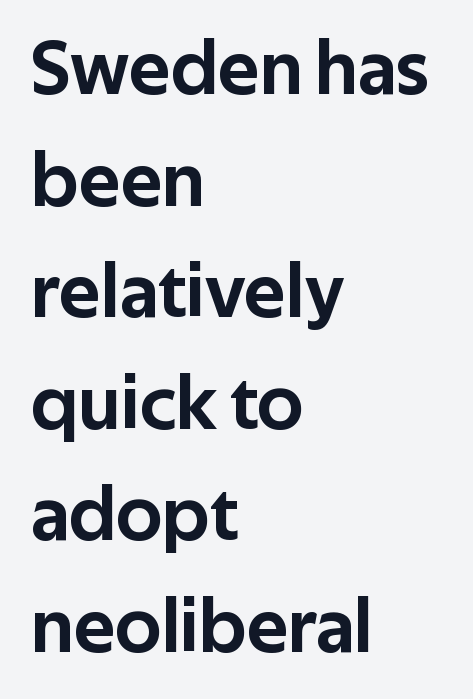
Q: Is the text italic (slanted)? A: No, it is upright.
Q: Is the typeface a serif or a sans-serif typeface? A: Sans-serif.
Q: Is the text underlined? A: No.
Q: How is the paragraph aligned? A: Left-aligned.
Q: Is the spacing between letters normal or unusually wide? A: Normal.
Q: Is the spacing between lines tight, normal or loose? A: Normal.
Q: Width (condensed, normal, or wide)? A: Normal.
Q: Stroke contrast? A: Low.
Q: x-height? A: Medium.
Q: Monospaced? A: No.
